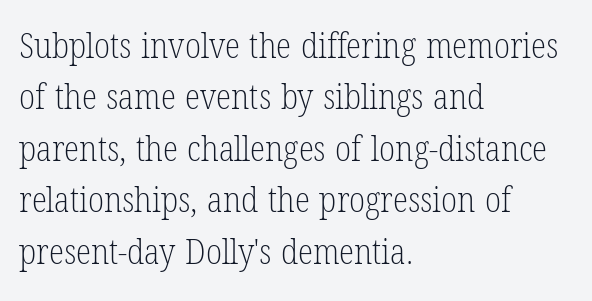
The image shows 35 px light, condensed serif type, upright; set left-aligned, normal line spacing (1.47x), normal letter spacing, not underlined; low stroke contrast and a medium x-height.
